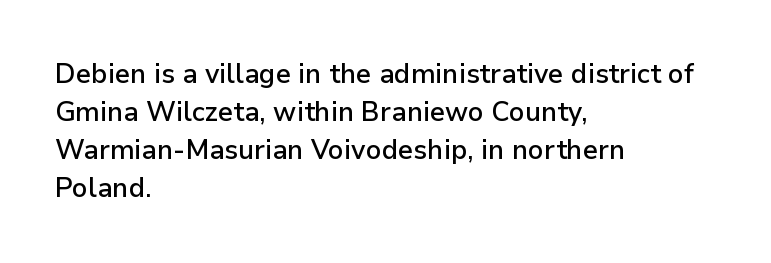
The image shows 27 px text type, upright; set left-aligned, normal line spacing (1.41x), normal letter spacing, not underlined.
